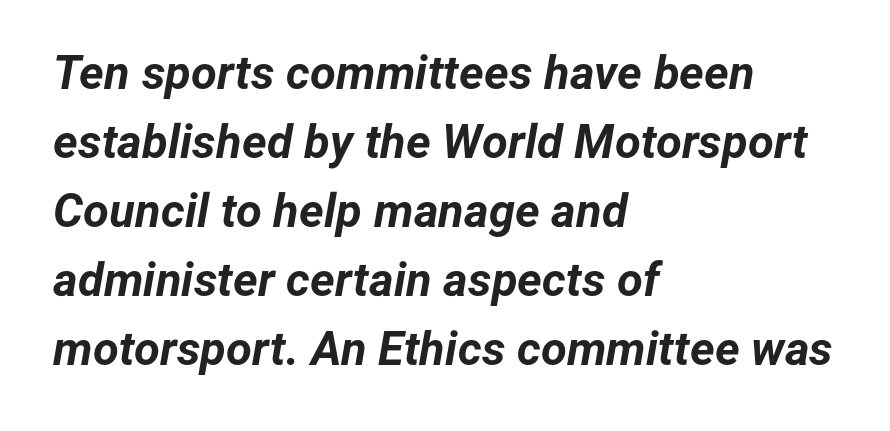
{"italic": "yes", "lean": "right", "slant_degrees": 12, "bold": "yes", "weight": "bold", "width": "normal", "stroke_contrast": "low", "x_height": "medium", "monospaced": "no", "underline": "no", "align": "left", "line_spacing": "normal", "line_spacing_ratio": 1.47, "letter_spacing": "normal", "letter_spacing_em": 0.0, "glyph_px": 47}
